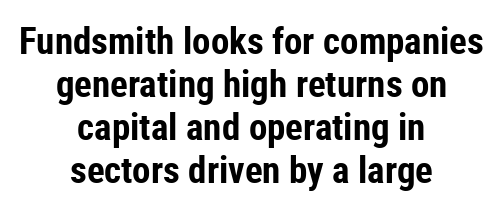
Q: Is the text bold? A: Yes.
Q: Is the text italic (slanted)? A: No, it is upright.
Q: Is the typeface a serif or a sans-serif typeface? A: Sans-serif.
Q: Is the text underlined? A: No.
Q: How is the paragraph aligned? A: Centered.
Q: Is the spacing between letters normal or unusually wide? A: Normal.
Q: Width (condensed, normal, or wide)? A: Condensed.
Q: Stroke contrast? A: Low.
Q: x-height? A: Medium.
Q: Monospaced? A: No.
